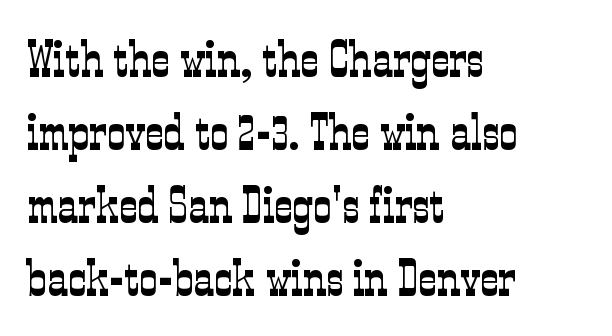
The image shows 51 px light, condensed serif type, upright; set left-aligned, normal line spacing (1.43x), normal letter spacing, not underlined; low stroke contrast and a medium x-height.
